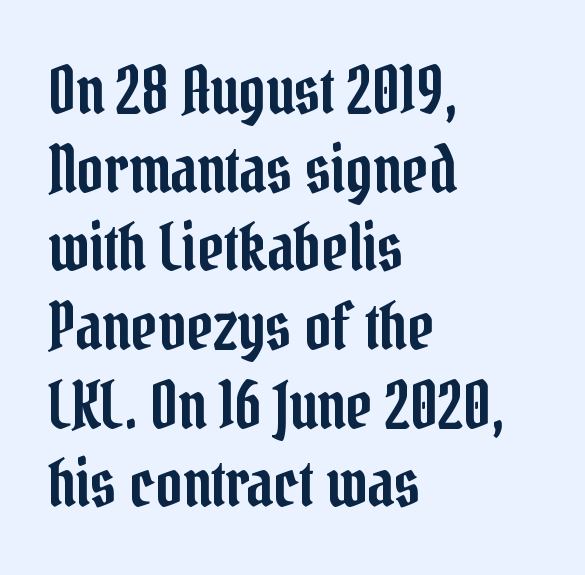
{"serif": "yes", "italic": "no", "width": "condensed", "stroke_contrast": "low", "x_height": "medium", "monospaced": "no", "underline": "no", "align": "left", "line_spacing_ratio": 1.21, "letter_spacing": "normal", "letter_spacing_em": 0.0, "glyph_px": 65}
